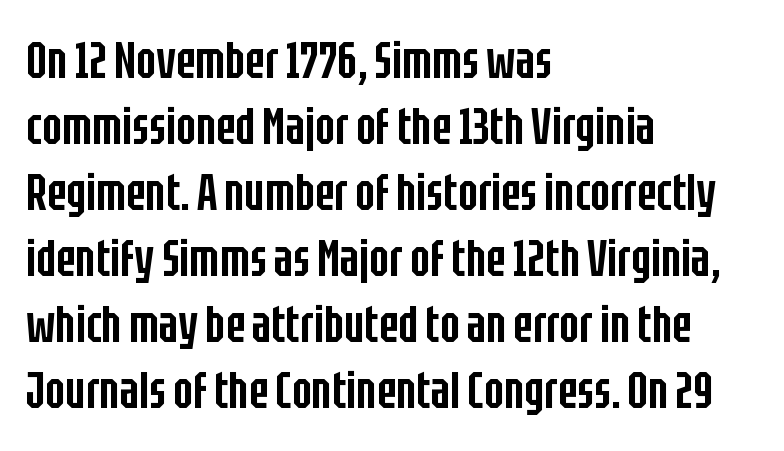
The image shows 52 px semibold, condensed sans-serif type, upright; set left-aligned, normal line spacing (1.27x), normal letter spacing, not underlined; low stroke contrast and a large x-height.
